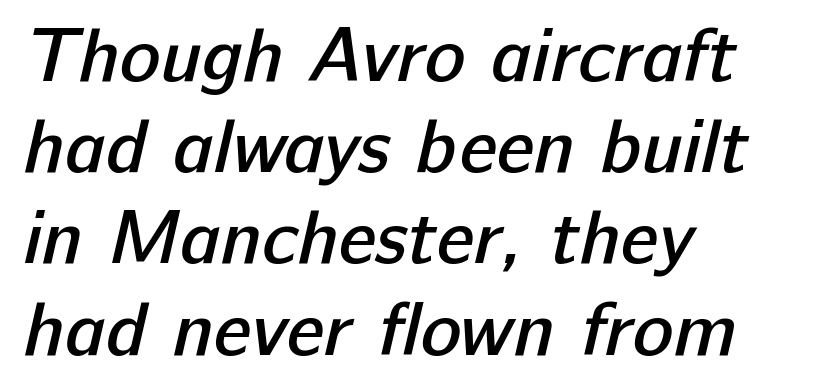
Q: Is the text bold? A: Semi-bold.
Q: Is the typeface a serif or a sans-serif typeface? A: Sans-serif.
Q: Is the text underlined? A: No.
Q: How is the paragraph aligned? A: Left-aligned.
Q: Is the spacing between letters normal or unusually wide? A: Normal.
Q: Width (condensed, normal, or wide)? A: Normal.
Q: Stroke contrast? A: Low.
Q: x-height? A: Medium.
Q: Monospaced? A: No.
